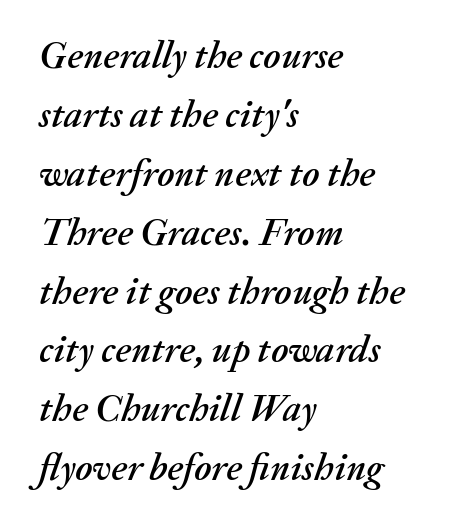
Q: Is the text italic (slanted)? A: Yes, it leans right by about 20 degrees.
Q: Is the text underlined? A: No.
Q: How is the paragraph aligned? A: Left-aligned.
Q: Is the spacing between letters normal or unusually wide? A: Normal.
Q: Is the spacing between lines tight, normal or loose? A: Normal.
Q: Width (condensed, normal, or wide)? A: Normal.
Q: Stroke contrast? A: Medium.
Q: x-height? A: Medium.
Q: Monospaced? A: No.
